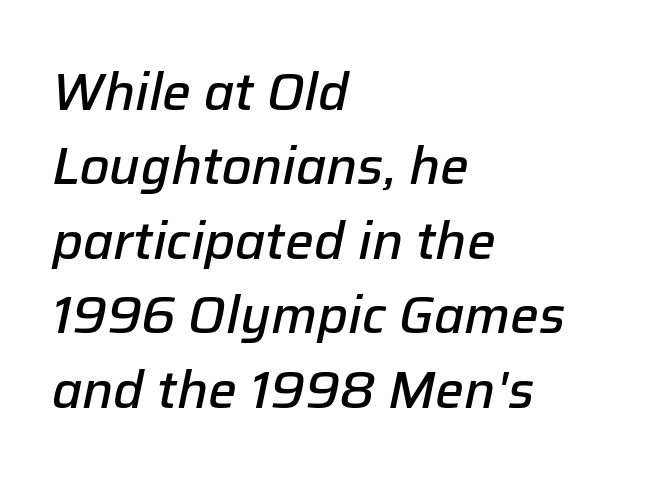
The image shows 51 px semibold type, italic (leaning right); set left-aligned, normal line spacing (1.46x), normal letter spacing, not underlined; low stroke contrast and a medium x-height.
